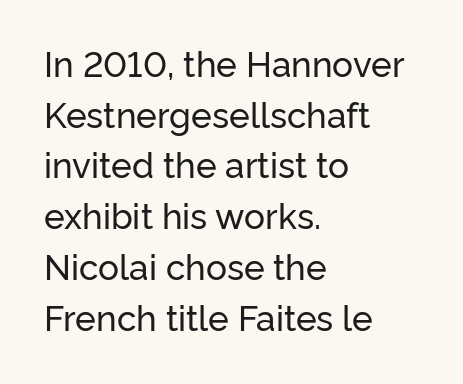
The image shows 35 px sans-serif type, upright; set left-aligned, normal line spacing (1.45x), normal letter spacing, not underlined; low stroke contrast and a medium x-height.
